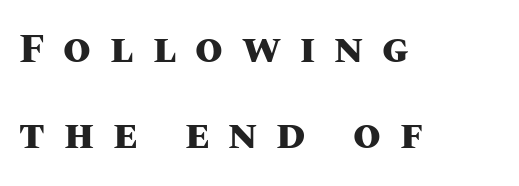
{"italic": "no", "bold": "yes", "weight": "heavy", "width": "normal", "stroke_contrast": "medium", "x_height": "large", "monospaced": "no", "underline": "no", "align": "left", "line_spacing": "loose", "line_spacing_ratio": 2.15, "letter_spacing": "wide", "letter_spacing_em": 0.47, "glyph_px": 40}
